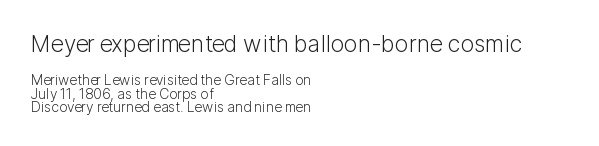
These glyphs show unthickened strokes, regular width or finer. Block one is the big one; block two sits smaller underneath. The space beneath each line is pristine and unruled. Alignment: flush left.
